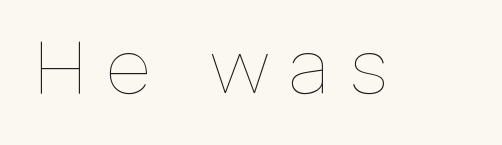
The image shows 78 px thin type, upright; set unusually wide letter spacing (+0.23 em), not underlined; low stroke contrast and a medium x-height.
